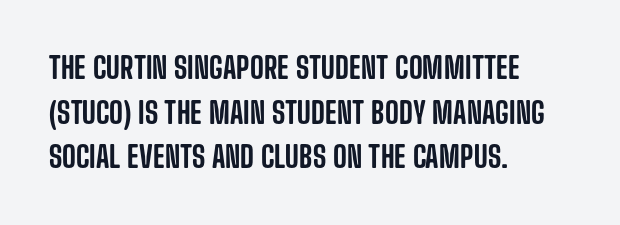
Q: Is the text italic (slanted)? A: No, it is upright.
Q: Is the typeface a serif or a sans-serif typeface? A: Sans-serif.
Q: Is the text underlined? A: No.
Q: How is the paragraph aligned? A: Left-aligned.
Q: Is the spacing between letters normal or unusually wide? A: Normal.
Q: Is the spacing between lines tight, normal or loose? A: Normal.
Q: Width (condensed, normal, or wide)? A: Condensed.
Q: Stroke contrast? A: Low.
Q: x-height? A: Large.
Q: Monospaced? A: No.
